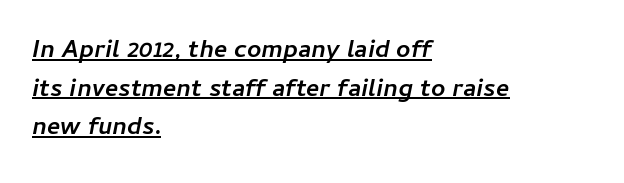
This block has exactly the height ordinary leading produces. Students, this is bold: see how much ink each stroke carries. Each line of the rendering has a horizontal stroke beneath the glyphs. Emphasis-style slanted type is in use. Casual observation: everything's shoved over to the left.
